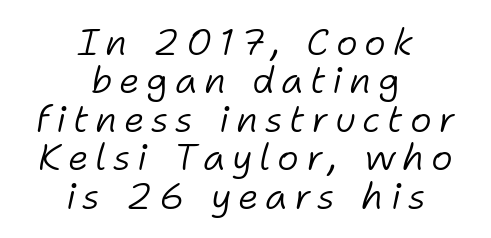
{"italic": "yes", "lean": "right", "slant_degrees": 11, "bold": "no", "weight": "light", "width": "normal", "stroke_contrast": "low", "x_height": "medium", "monospaced": "no", "underline": "no", "align": "center", "line_spacing": "tight", "line_spacing_ratio": 1.04, "glyph_px": 37}
